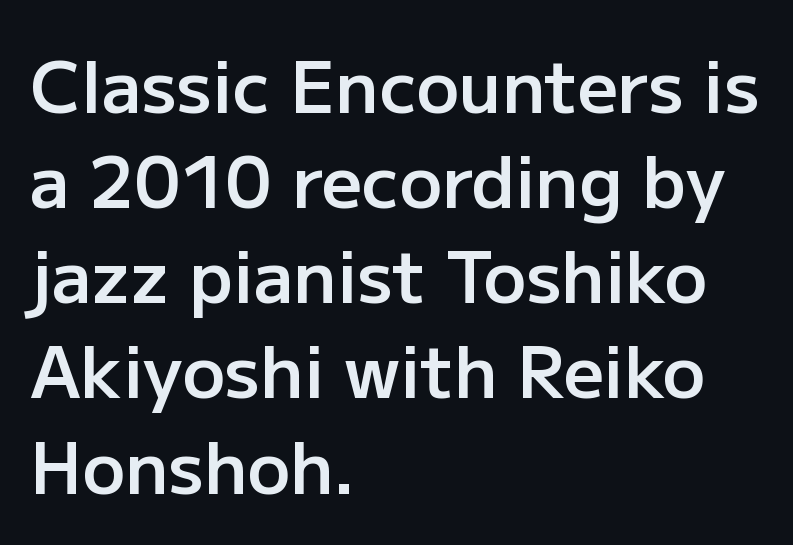
The image shows 71 px semibold sans-serif type, upright; set left-aligned, normal line spacing (1.34x), normal letter spacing, not underlined; low stroke contrast and a medium x-height.
